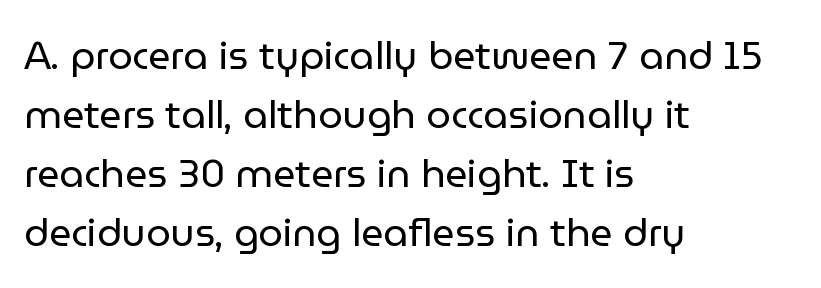
{"serif": "no", "italic": "no", "bold": "no", "weight": "regular", "width": "normal", "stroke_contrast": "low", "x_height": "medium", "monospaced": "no", "underline": "no", "align": "left", "line_spacing": "normal", "line_spacing_ratio": 1.51, "letter_spacing": "normal", "letter_spacing_em": 0.0, "glyph_px": 39}
